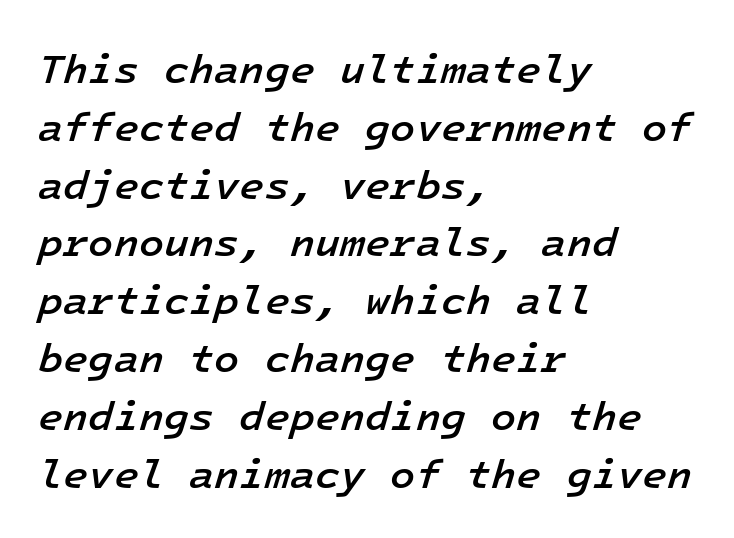
The image shows 41 px semibold type, italic (leaning right), monospaced; set left-aligned, normal line spacing (1.41x), normal letter spacing, not underlined; low stroke contrast and a medium x-height.
